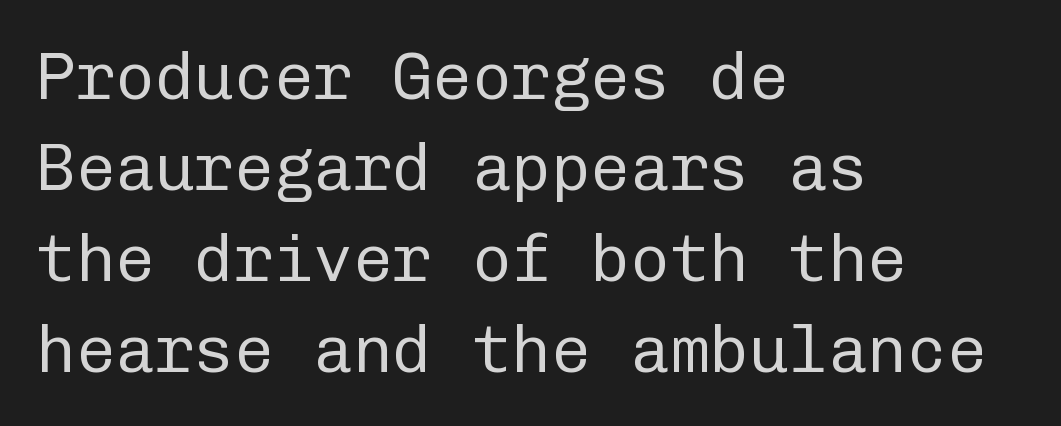
{"serif": "no", "italic": "no", "bold": "no", "weight": "regular", "width": "normal", "stroke_contrast": "low", "x_height": "medium", "monospaced": "yes", "underline": "no", "align": "left", "line_spacing": "normal", "line_spacing_ratio": 1.38, "letter_spacing": "normal", "letter_spacing_em": 0.0, "glyph_px": 66}
